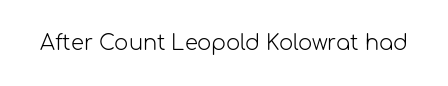
Q: Is the text bold? A: No.
Q: Is the text italic (slanted)? A: No, it is upright.
Q: Is the text underlined? A: No.
Q: Is the spacing between letters normal or unusually wide? A: Normal.
